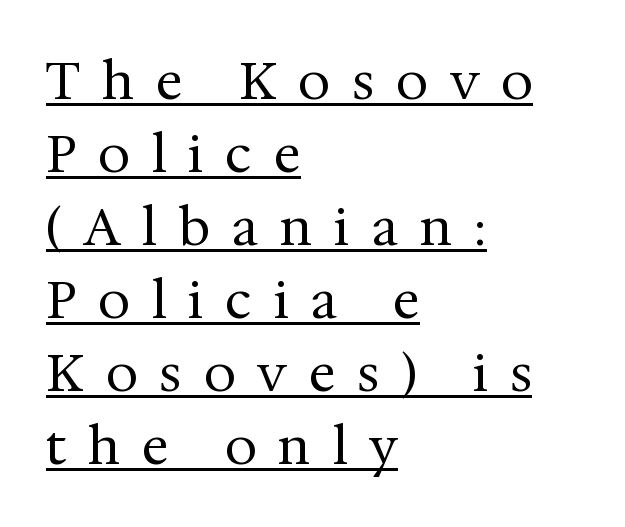
The image shows 51 px regular-weight serif type, upright; set left-aligned, normal line spacing (1.43x), unusually wide letter spacing (+0.44 em), underlined; medium stroke contrast and a medium x-height.
